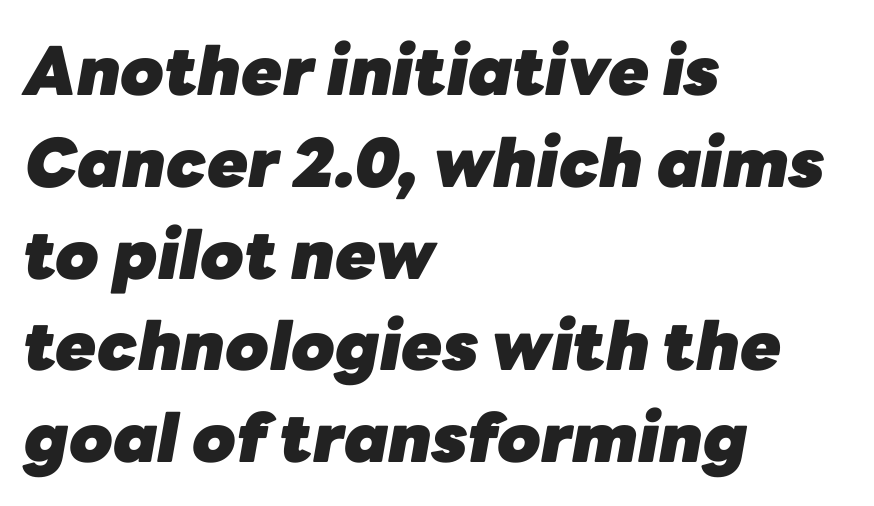
Q: Is the text bold? A: Yes.
Q: Is the text italic (slanted)? A: Yes, it leans right by about 10 degrees.
Q: Is the text underlined? A: No.
Q: How is the paragraph aligned? A: Left-aligned.
Q: Is the spacing between letters normal or unusually wide? A: Normal.
Q: Is the spacing between lines tight, normal or loose? A: Normal.
Q: Width (condensed, normal, or wide)? A: Normal.
Q: Stroke contrast? A: Low.
Q: x-height? A: Medium.
Q: Monospaced? A: No.
